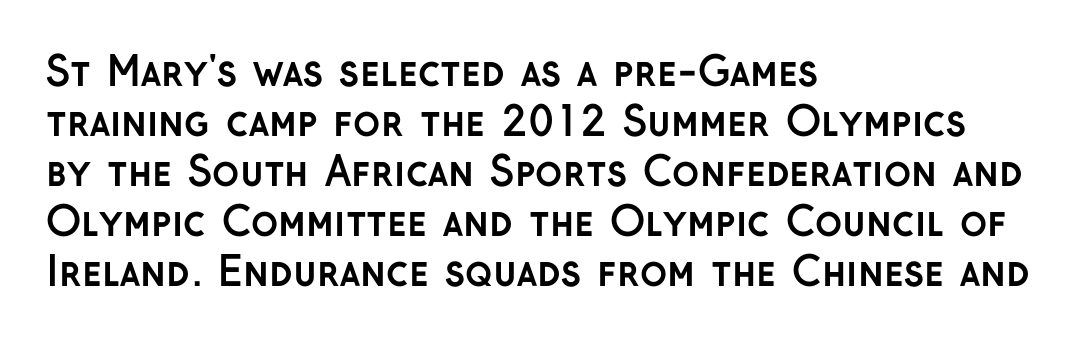
{"serif": "no", "italic": "no", "bold": "yes", "weight": "semibold", "width": "normal", "stroke_contrast": "low", "x_height": "medium", "monospaced": "no", "underline": "no", "align": "left", "line_spacing": "normal", "line_spacing_ratio": 1.25, "letter_spacing": "normal", "letter_spacing_em": 0.0, "glyph_px": 40}
